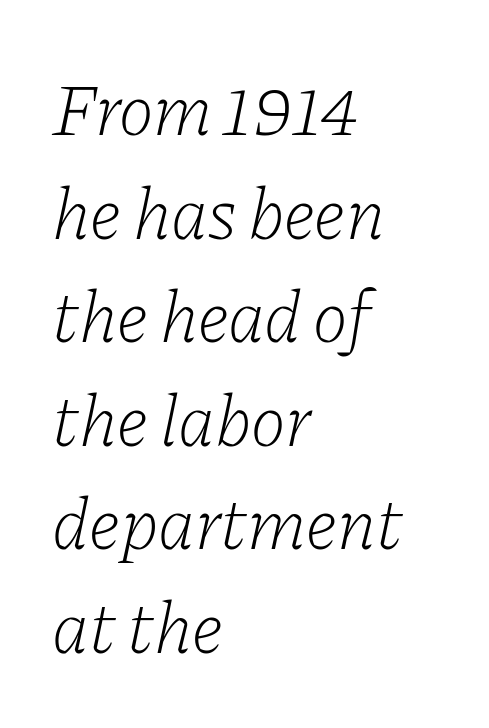
{"serif": "yes", "italic": "yes", "lean": "right", "slant_degrees": 11, "bold": "no", "weight": "light", "width": "normal", "stroke_contrast": "low", "x_height": "medium", "monospaced": "no", "underline": "no", "align": "left", "line_spacing": "normal", "line_spacing_ratio": 1.4, "letter_spacing": "normal", "letter_spacing_em": 0.0, "glyph_px": 74}
